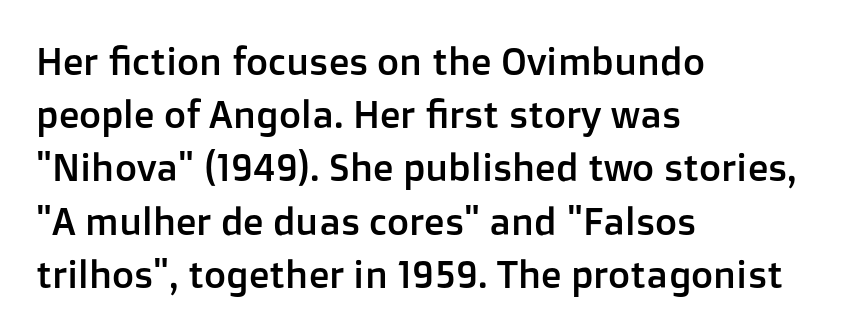
Left-aligned paragraph, ragged on the right. These lines were composed using upright roman letters. Successive baselines arrive at the customary interval. The baseline area is clear.
